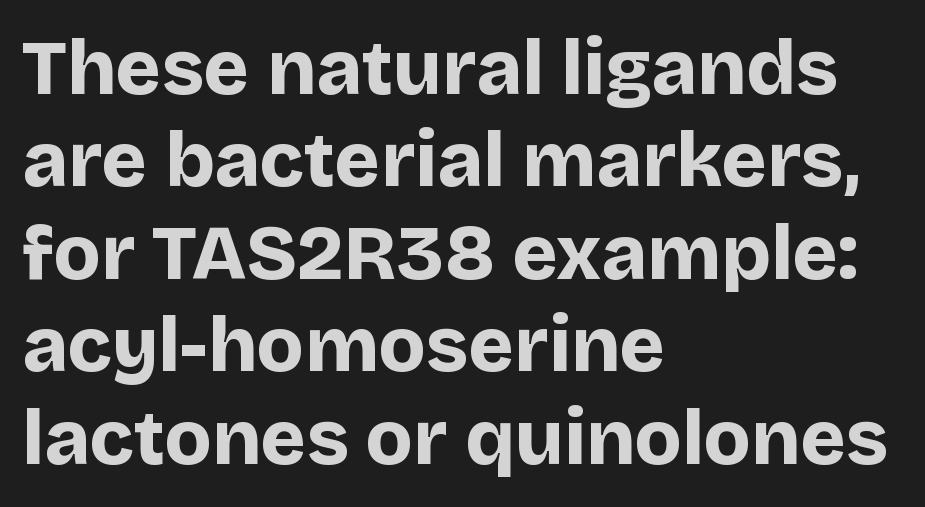
Q: Is the text bold? A: Yes.
Q: Is the text italic (slanted)? A: No, it is upright.
Q: Is the typeface a serif or a sans-serif typeface? A: Sans-serif.
Q: Is the text underlined? A: No.
Q: How is the paragraph aligned? A: Left-aligned.
Q: Is the spacing between letters normal or unusually wide? A: Normal.
Q: Width (condensed, normal, or wide)? A: Normal.
Q: Stroke contrast? A: Low.
Q: x-height? A: Large.
Q: Monospaced? A: No.
